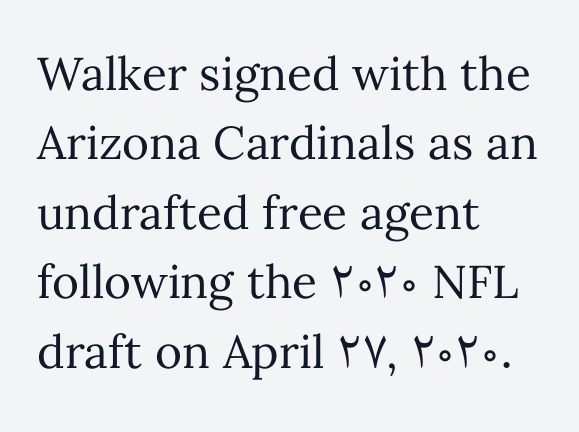
{"italic": "no", "bold": "no", "weight": "regular", "width": "normal", "stroke_contrast": "medium", "x_height": "medium", "monospaced": "no", "underline": "no", "align": "left", "line_spacing": "normal", "line_spacing_ratio": 1.51, "letter_spacing": "normal", "letter_spacing_em": 0.0, "glyph_px": 46}
